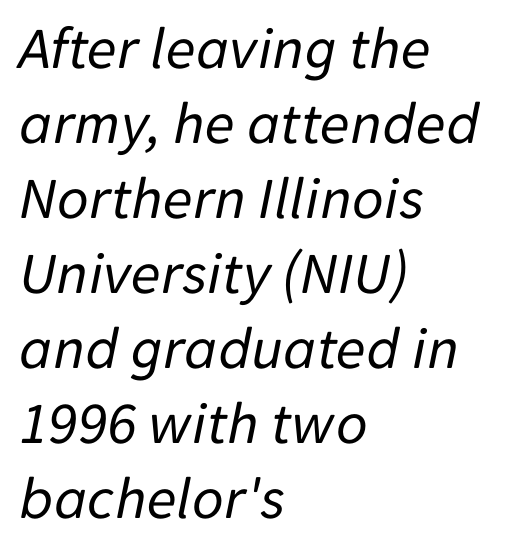
{"italic": "yes", "lean": "right", "slant_degrees": 11, "bold": "no", "weight": "regular", "width": "normal", "stroke_contrast": "low", "x_height": "medium", "monospaced": "no", "underline": "no", "align": "left", "line_spacing_ratio": 1.23, "letter_spacing": "normal", "letter_spacing_em": 0.0, "glyph_px": 61}
